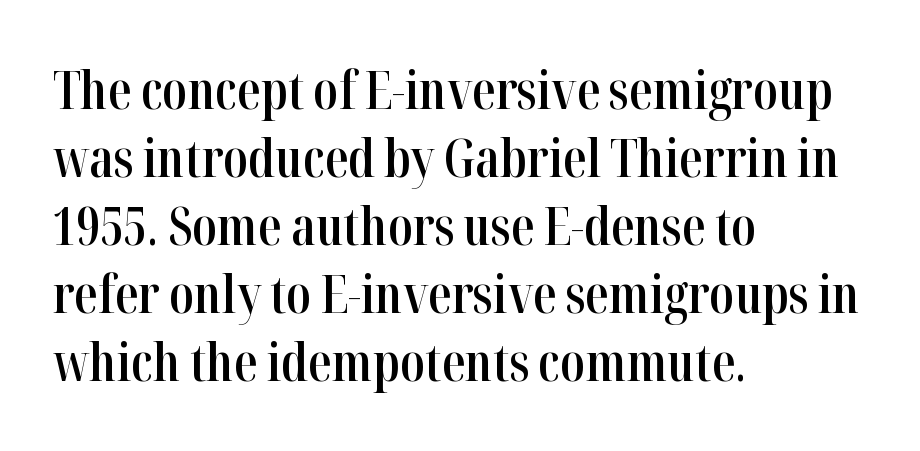
The image shows 52 px semibold, condensed serif type, upright; set left-aligned, normal line spacing (1.31x), normal letter spacing, not underlined; high stroke contrast and a medium x-height.
